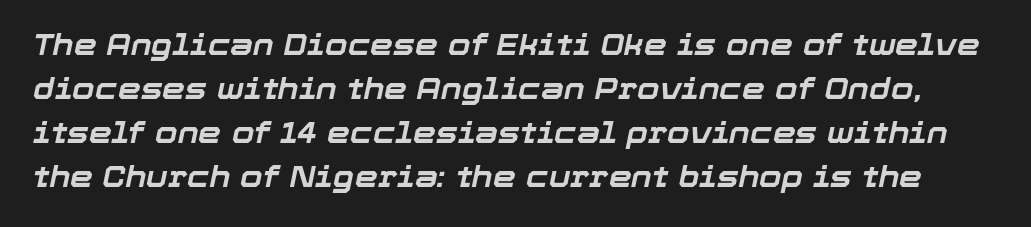
Q: Is the text bold? A: Yes.
Q: Is the text italic (slanted)? A: Yes, it leans right by about 12 degrees.
Q: Is the text underlined? A: No.
Q: Is the spacing between letters normal or unusually wide? A: Normal.
Q: Is the spacing between lines tight, normal or loose? A: Normal.
Q: Width (condensed, normal, or wide)? A: Normal.
Q: Stroke contrast? A: Low.
Q: x-height? A: Medium.
Q: Monospaced? A: No.
